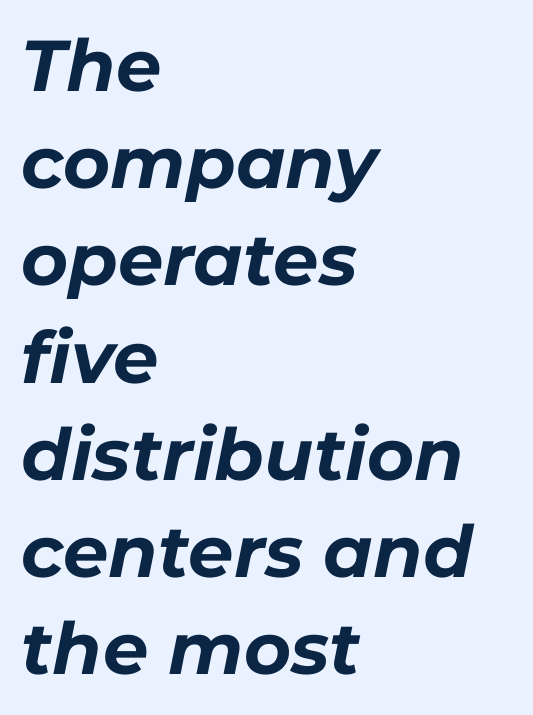
{"italic": "yes", "lean": "right", "slant_degrees": 11, "bold": "yes", "weight": "bold", "width": "normal", "stroke_contrast": "low", "x_height": "medium", "monospaced": "no", "underline": "no", "align": "left", "line_spacing": "normal", "line_spacing_ratio": 1.35, "letter_spacing": "normal", "letter_spacing_em": 0.0, "glyph_px": 72}
